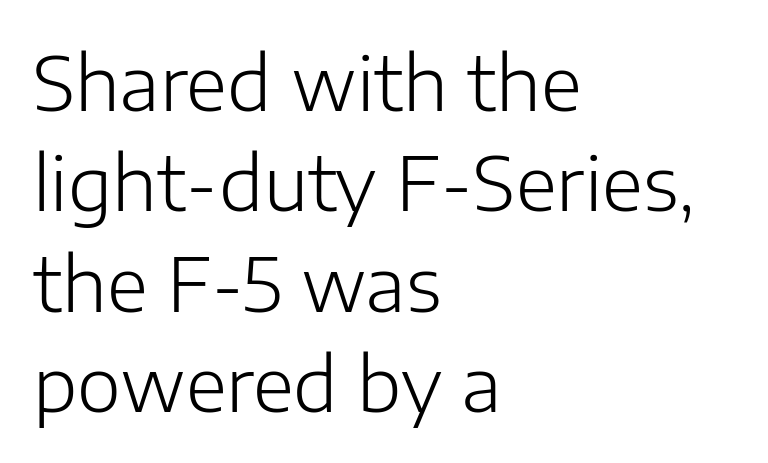
The image shows 75 px light sans-serif type, upright; set left-aligned, normal line spacing (1.34x), normal letter spacing, not underlined; low stroke contrast and a medium x-height.
